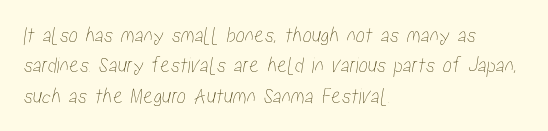
Q: Is the text underlined? A: No.
Q: How is the paragraph aligned? A: Left-aligned.
Q: Is the spacing between letters normal or unusually wide? A: Normal.
Q: Is the spacing between lines tight, normal or loose? A: Normal.
